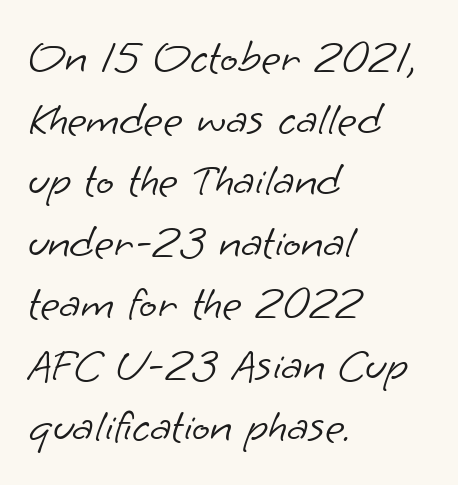
The image shows 47 px light sans-serif type; set left-aligned, normal line spacing (1.31x), normal letter spacing, not underlined; low stroke contrast and a small x-height.
